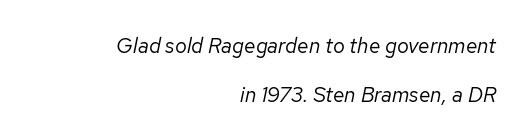
Q: Is the text bold? A: No.
Q: Is the text italic (slanted)? A: Yes, it leans right by about 12 degrees.
Q: Is the text underlined? A: No.
Q: How is the paragraph aligned? A: Right-aligned.
Q: Is the spacing between letters normal or unusually wide? A: Normal.
Q: Is the spacing between lines tight, normal or loose? A: Loose.
